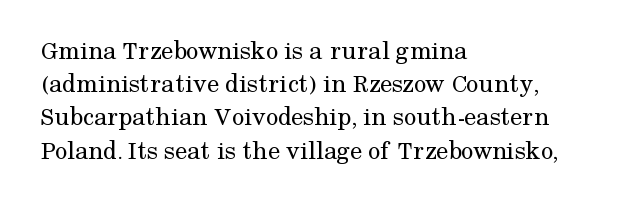
The image shows 27 px text type, upright; set left-aligned, line spacing 1.23x, normal letter spacing, not underlined.
